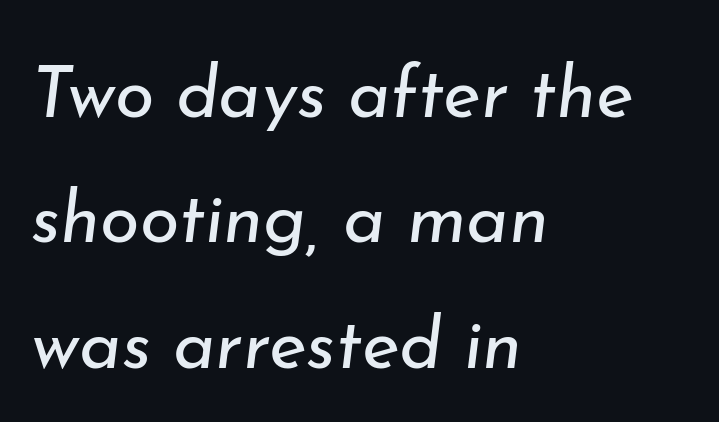
{"italic": "yes", "lean": "right", "slant_degrees": 7, "bold": "no", "weight": "regular", "width": "normal", "stroke_contrast": "low", "x_height": "small", "monospaced": "no", "underline": "no", "align": "left", "line_spacing_ratio": 1.74, "letter_spacing": "normal", "letter_spacing_em": 0.0, "glyph_px": 72}
